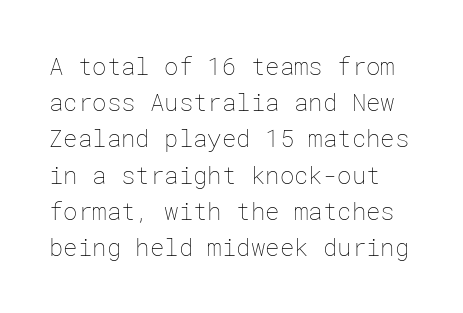
{"italic": "no", "bold": "no", "underline": "no", "line_spacing": "normal", "line_spacing_ratio": 1.51, "letter_spacing": "normal", "letter_spacing_em": 0.0, "glyph_px": 24}
